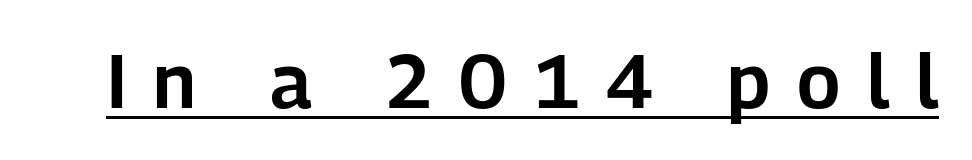
Quick note: not italic, upright. Each word looks stretched out because of the extra space between its letters. A typesetter would label this face a sans. Varying glyph widths throughout — classic text-font behaviour. Looks like someone drew a line under every word here.
